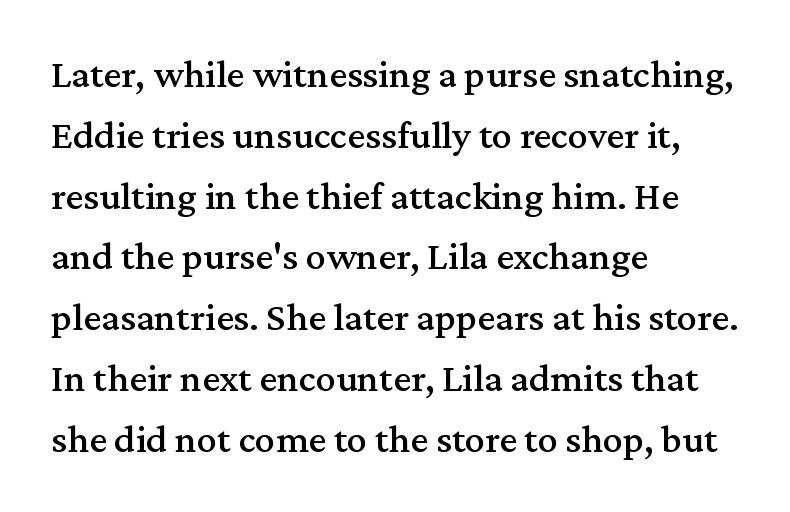
The image shows 40 px serif type, upright; set left-aligned, normal line spacing (1.52x), normal letter spacing, not underlined; medium stroke contrast and a medium x-height.
